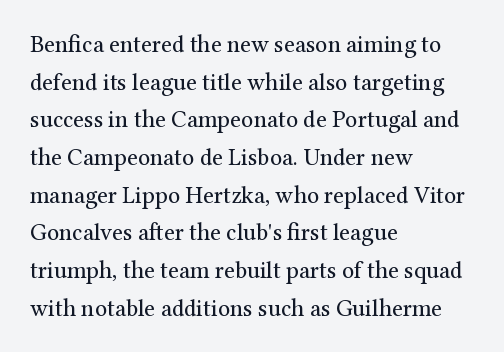
Q: Is the text bold? A: No.
Q: Is the text italic (slanted)? A: No, it is upright.
Q: Is the text underlined? A: No.
Q: How is the paragraph aligned? A: Left-aligned.
Q: Is the spacing between letters normal or unusually wide? A: Normal.
Q: Is the spacing between lines tight, normal or loose? A: Normal.
